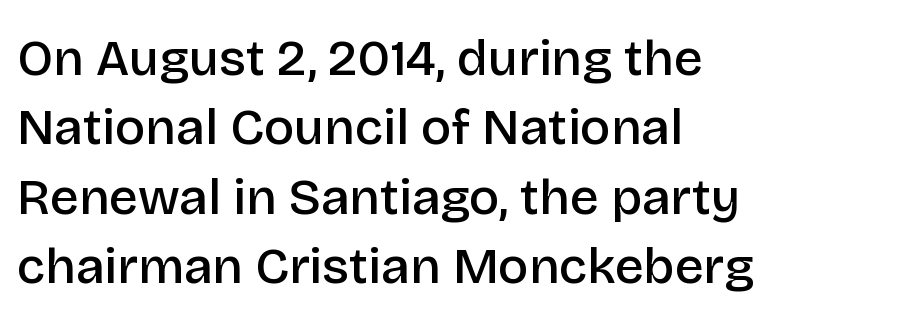
The image shows 51 px semibold sans-serif type, upright; set left-aligned, normal line spacing (1.36x), normal letter spacing, not underlined; low stroke contrast and a large x-height.
